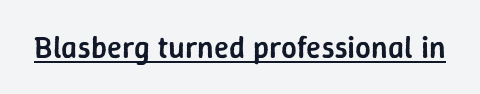
{"serif": "no", "italic": "no", "bold": "semi", "weight": "semibold", "width": "normal", "stroke_contrast": "low", "x_height": "medium", "monospaced": "no", "underline": "yes", "letter_spacing": "normal", "letter_spacing_em": 0.0, "glyph_px": 31}
